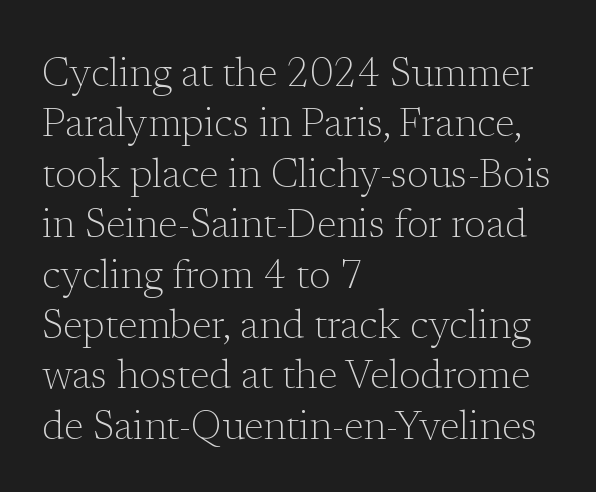
{"serif": "yes", "italic": "no", "bold": "no", "weight": "light", "width": "normal", "stroke_contrast": "low", "x_height": "medium", "monospaced": "no", "underline": "no", "align": "left", "line_spacing": "normal", "line_spacing_ratio": 1.26, "letter_spacing": "normal", "letter_spacing_em": 0.0, "glyph_px": 40}
